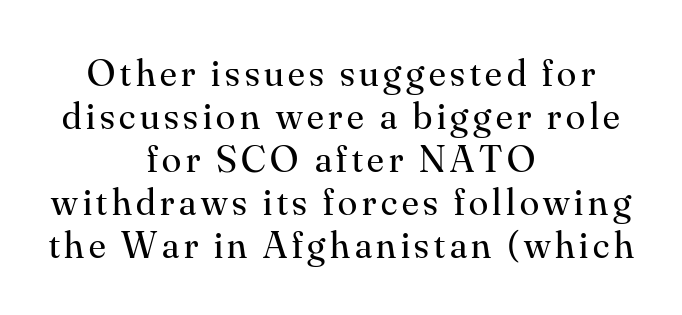
The image shows 39 px regular-weight serif type, upright; set centered, tight line spacing (1.1x), not underlined; medium stroke contrast and a small x-height.
